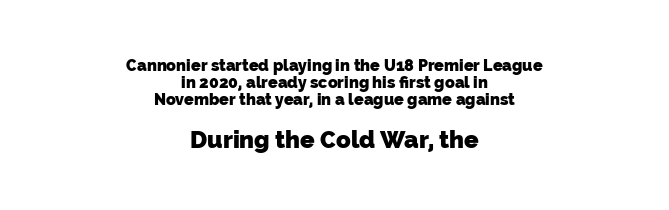
Decoration check: the copy has no underline. Size contrast runs from small at the top to large at the bottom. Does the copy run flush right? No — it is centered line by line. Summary of vertical rhythm: compact, with narrow interline spacing. Heft: maximum for text — a bold.
